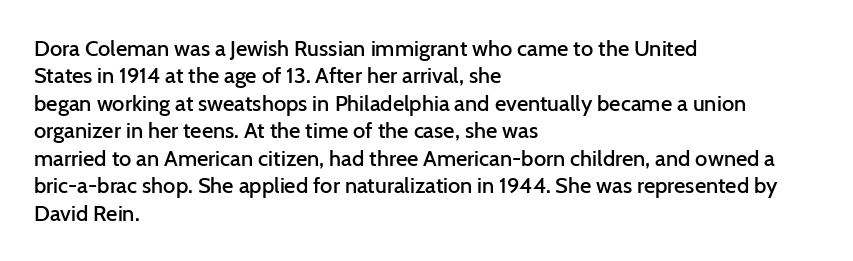
{"italic": "no", "bold": "semi", "underline": "no", "align": "left", "line_spacing": "normal", "line_spacing_ratio": 1.25, "letter_spacing": "normal", "letter_spacing_em": 0.0, "glyph_px": 22}
